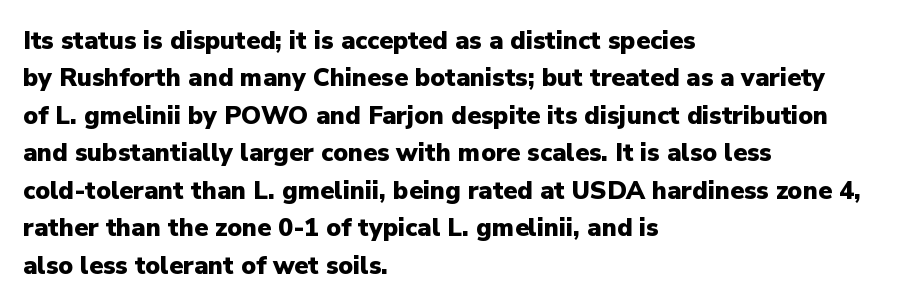
The image shows 25 px bold type, upright; set left-aligned, normal line spacing (1.5x), normal letter spacing, not underlined.
